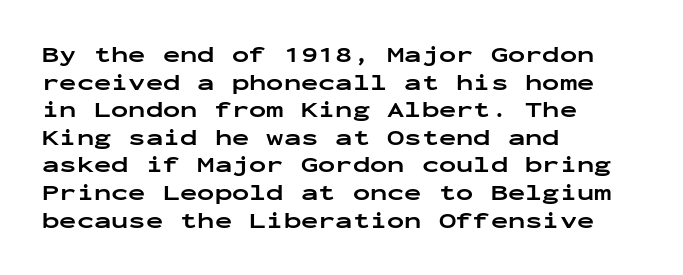
{"italic": "no", "bold": "yes", "underline": "no", "align": "left", "line_spacing_ratio": 1.2, "letter_spacing": "normal", "letter_spacing_em": 0.0, "glyph_px": 23}
